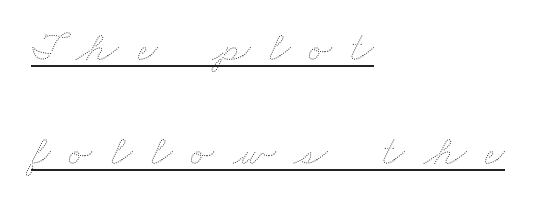
Q: Is the text bold? A: No.
Q: Is the text underlined? A: Yes.
Q: How is the paragraph aligned? A: Left-aligned.
Q: Is the spacing between letters normal or unusually wide? A: Unusually wide.
Q: Is the spacing between lines tight, normal or loose? A: Loose.
Q: Width (condensed, normal, or wide)? A: Wide.
Q: Stroke contrast? A: Medium.
Q: x-height? A: Small.
Q: Monospaced? A: No.
